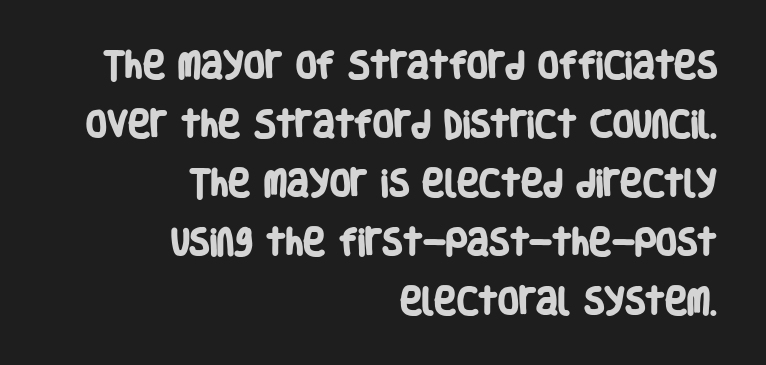
The image shows 30 px heavy, condensed sans-serif type; set right-aligned, loose line spacing (1.97x), normal letter spacing, not underlined; low stroke contrast and a large x-height.
